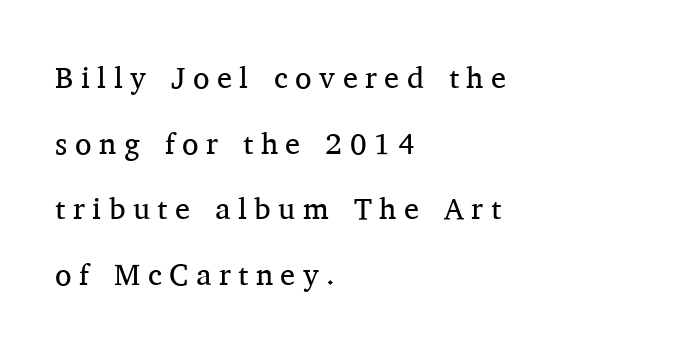
In CSS terms this would be text-align: left. This rendering widens character spacing well past its baseline value. Character widths vary here, with narrow letters taking less room than wide ones. Just letters on the line, the space beneath them empty. No heavy texture on the line: the type isn't bold. The letters stand upright; this is a roman face.
